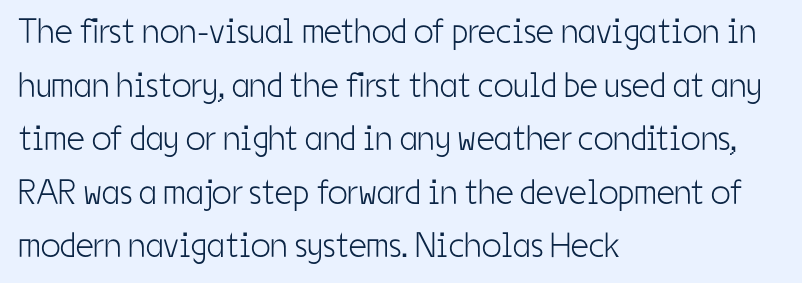
{"serif": "no", "italic": "no", "bold": "no", "weight": "light", "width": "condensed", "stroke_contrast": "low", "x_height": "medium", "monospaced": "no", "underline": "no", "align": "left", "line_spacing": "normal", "line_spacing_ratio": 1.53, "letter_spacing": "normal", "letter_spacing_em": 0.0, "glyph_px": 35}
